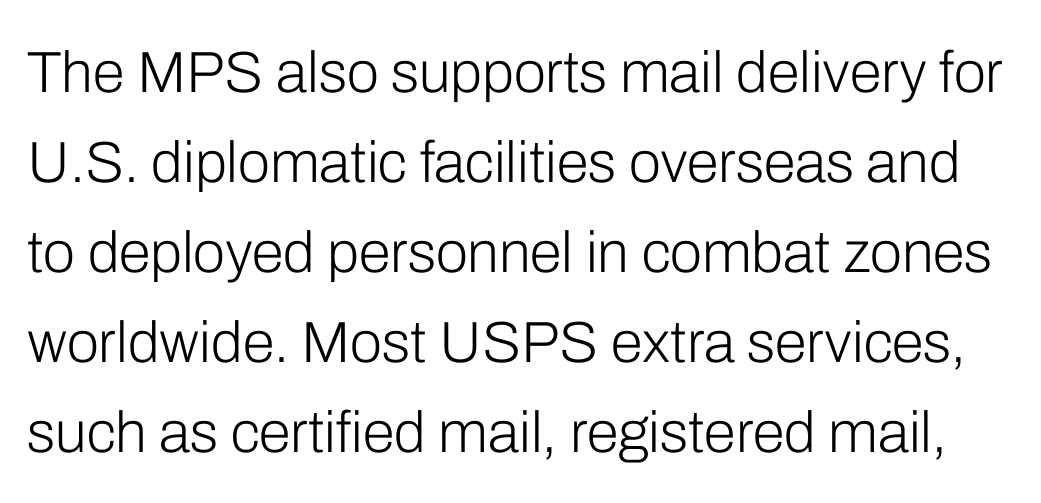
{"serif": "no", "italic": "no", "bold": "no", "weight": "light", "width": "normal", "stroke_contrast": "low", "x_height": "medium", "monospaced": "no", "underline": "no", "line_spacing": "normal", "line_spacing_ratio": 1.55, "letter_spacing": "normal", "letter_spacing_em": 0.0, "glyph_px": 58}
